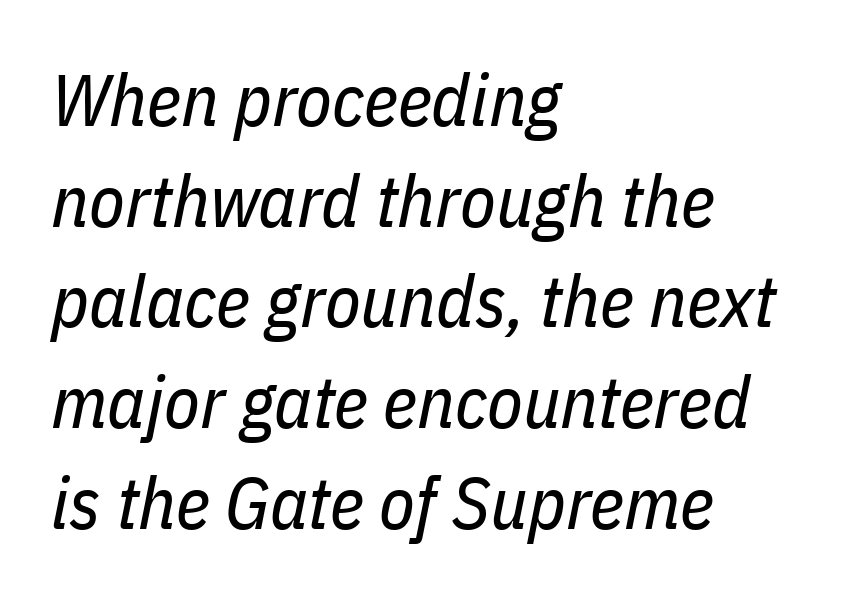
Leading: standard. Is the letter spacing exaggerated? No — it looks like the ordinary default. The rendering uses natural spacing where letterforms have individual widths. No letter is thick-stroked: the sample isn't bold.
